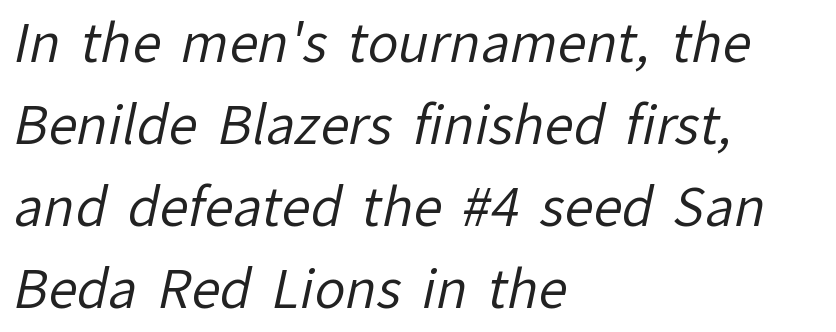
Nothing sits at the stroke ends, so this counts as sans-serif. The passage shown is not underscored anywhere. Varying glyph widths throughout — classic text-font behaviour. Nothing unusual about the tracking: characters are spaced as the font intends. The compositor pushed each line to the left boundary. A typesetter would call this leading conventional body-copy spacing.
